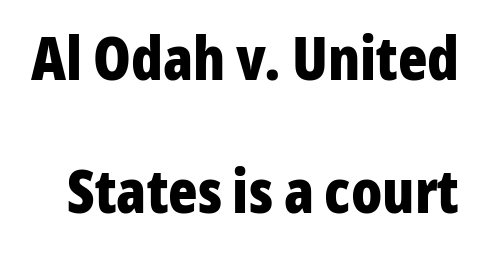
Q: Is the text bold? A: Yes.
Q: Is the text italic (slanted)? A: No, it is upright.
Q: Is the typeface a serif or a sans-serif typeface? A: Sans-serif.
Q: Is the text underlined? A: No.
Q: Is the spacing between letters normal or unusually wide? A: Normal.
Q: Is the spacing between lines tight, normal or loose? A: Loose.
Q: Width (condensed, normal, or wide)? A: Condensed.
Q: Stroke contrast? A: Low.
Q: x-height? A: Medium.
Q: Monospaced? A: No.
